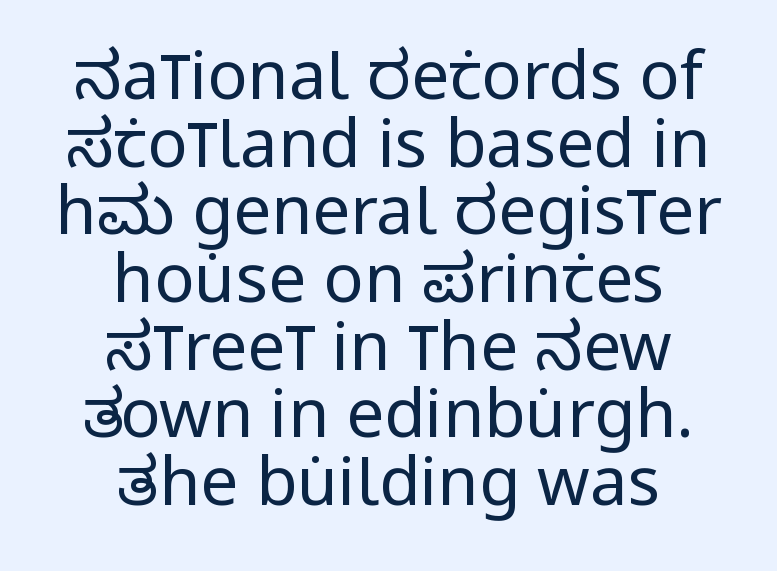
Q: Is the text bold? A: No.
Q: Is the text italic (slanted)? A: No, it is upright.
Q: Is the typeface a serif or a sans-serif typeface? A: Sans-serif.
Q: Is the text underlined? A: No.
Q: How is the paragraph aligned? A: Centered.
Q: Is the spacing between letters normal or unusually wide? A: Normal.
Q: Is the spacing between lines tight, normal or loose? A: Tight.
Q: Width (condensed, normal, or wide)? A: Condensed.
Q: Stroke contrast? A: Low.
Q: x-height? A: Large.
Q: Monospaced? A: No.
